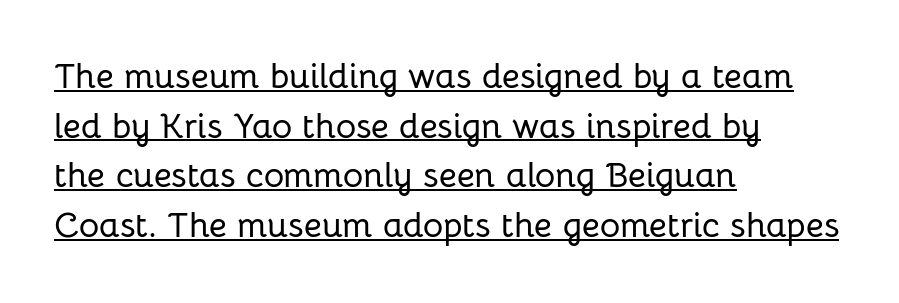
Q: Is the text italic (slanted)? A: No, it is upright.
Q: Is the typeface a serif or a sans-serif typeface? A: Sans-serif.
Q: Is the text underlined? A: Yes.
Q: How is the paragraph aligned? A: Left-aligned.
Q: Is the spacing between letters normal or unusually wide? A: Normal.
Q: Is the spacing between lines tight, normal or loose? A: Normal.
Q: Width (condensed, normal, or wide)? A: Normal.
Q: Stroke contrast? A: Low.
Q: x-height? A: Medium.
Q: Monospaced? A: No.
